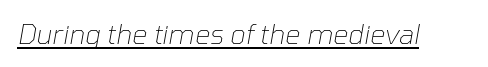
{"italic": "yes", "lean": "right", "slant_degrees": 10, "bold": "no", "underline": "yes", "letter_spacing": "normal", "letter_spacing_em": 0.0, "glyph_px": 27}
